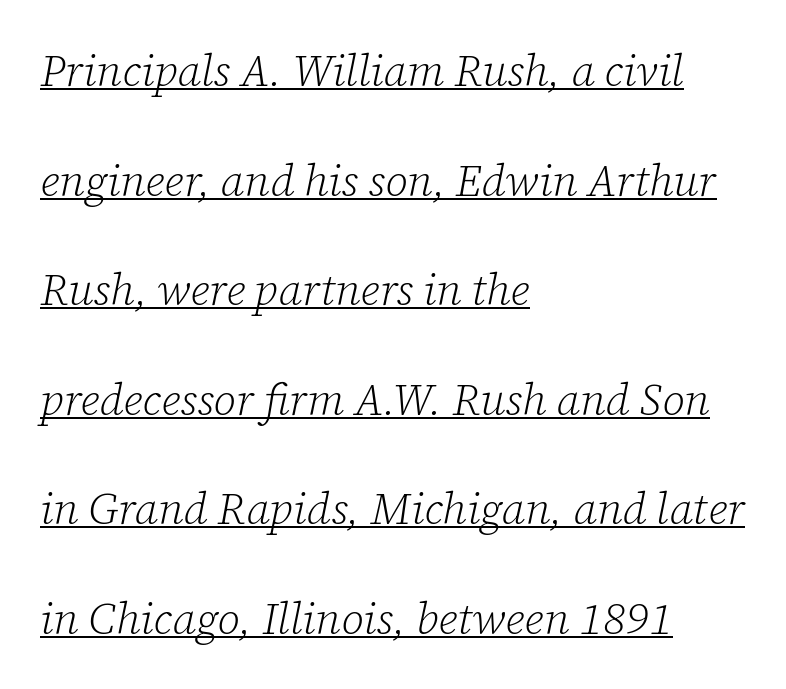
{"serif": "yes", "italic": "yes", "lean": "right", "slant_degrees": 12, "bold": "no", "weight": "light", "width": "normal", "stroke_contrast": "low", "x_height": "medium", "monospaced": "no", "underline": "yes", "align": "left", "line_spacing": "loose", "line_spacing_ratio": 2.49, "letter_spacing": "normal", "letter_spacing_em": 0.0, "glyph_px": 44}
